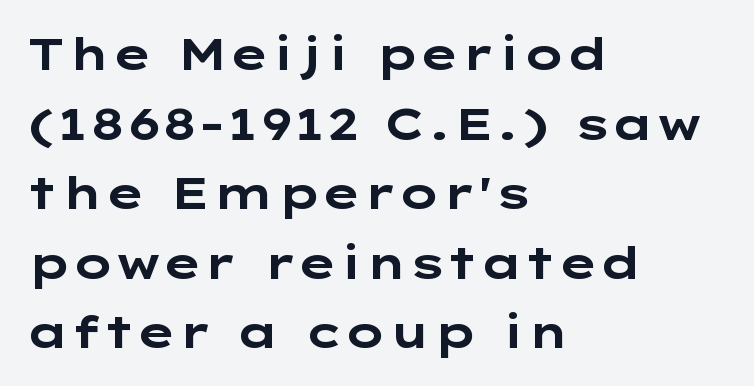
Q: Is the text bold? A: Yes.
Q: Is the text italic (slanted)? A: No, it is upright.
Q: Is the typeface a serif or a sans-serif typeface? A: Sans-serif.
Q: Is the text underlined? A: No.
Q: How is the paragraph aligned? A: Left-aligned.
Q: Is the spacing between letters normal or unusually wide? A: Normal.
Q: Is the spacing between lines tight, normal or loose? A: Normal.
Q: Width (condensed, normal, or wide)? A: Wide.
Q: Stroke contrast? A: Low.
Q: x-height? A: Medium.
